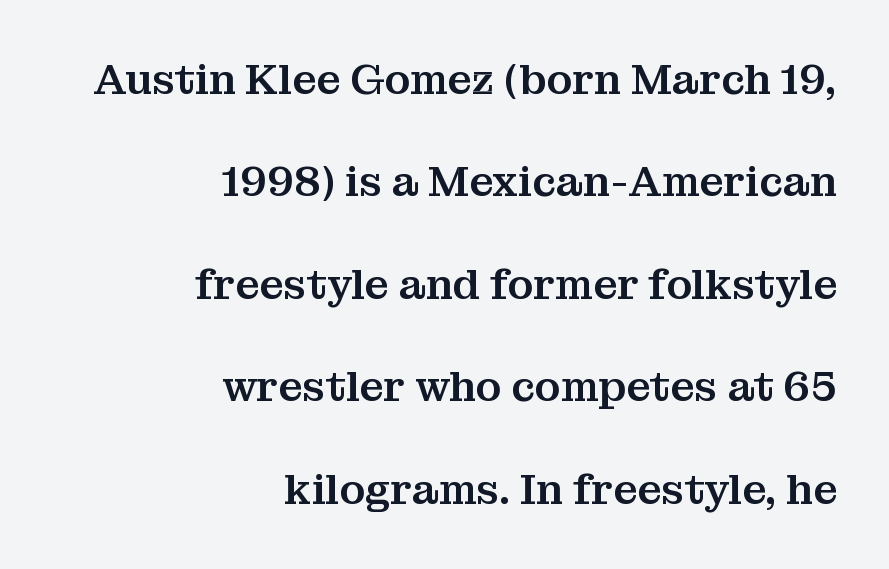
{"serif": "yes", "italic": "no", "width": "normal", "stroke_contrast": "medium", "x_height": "medium", "monospaced": "no", "underline": "no", "align": "right", "line_spacing": "loose", "line_spacing_ratio": 2.44, "letter_spacing": "normal", "letter_spacing_em": 0.0, "glyph_px": 42}
